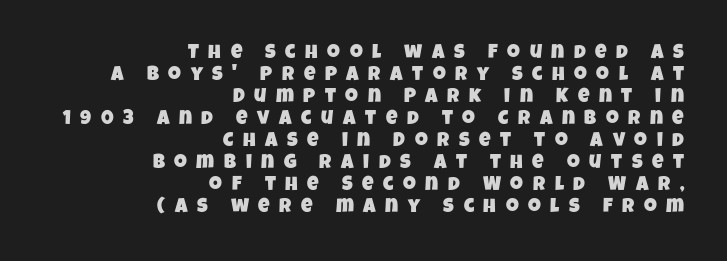
The image shows 20 px text type; set right-aligned, tight line spacing (1.1x), unusually wide letter spacing (+0.48 em), not underlined.
